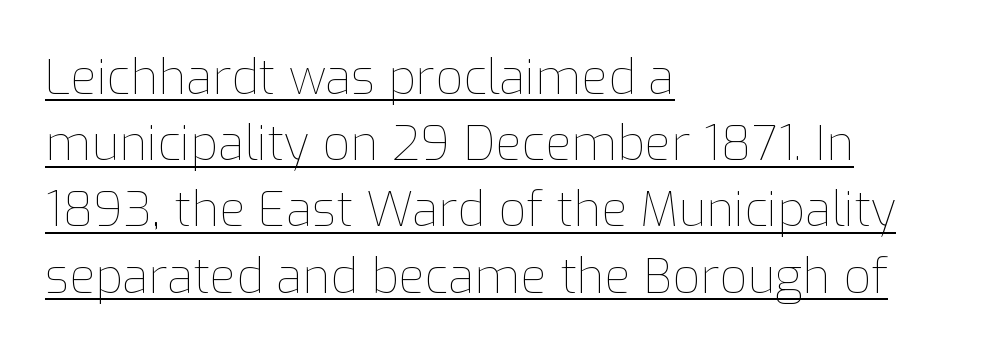
Q: Is the text bold? A: No.
Q: Is the text italic (slanted)? A: No, it is upright.
Q: Is the text underlined? A: Yes.
Q: How is the paragraph aligned? A: Left-aligned.
Q: Is the spacing between letters normal or unusually wide? A: Normal.
Q: Is the spacing between lines tight, normal or loose? A: Normal.
Q: Width (condensed, normal, or wide)? A: Normal.
Q: Stroke contrast? A: Low.
Q: x-height? A: Medium.
Q: Monospaced? A: No.
